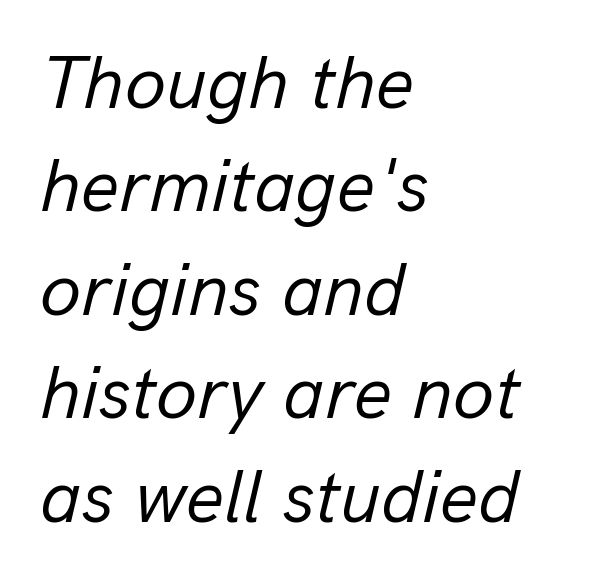
The image shows 75 px regular-weight type, italic (leaning right); set left-aligned, normal line spacing (1.38x), normal letter spacing, not underlined; low stroke contrast and a medium x-height.
